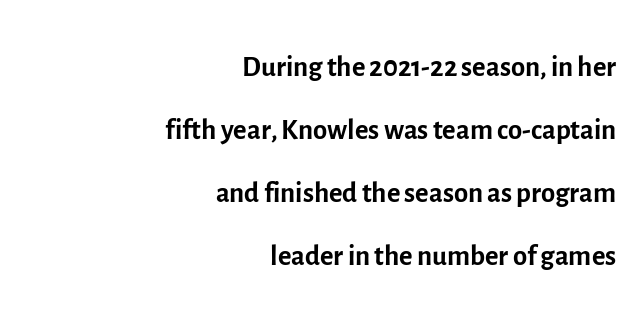
The image shows 41 px regular-weight sans-serif type, upright; set right-aligned, normal line spacing (1.54x), normal letter spacing, not underlined; a medium x-height.
